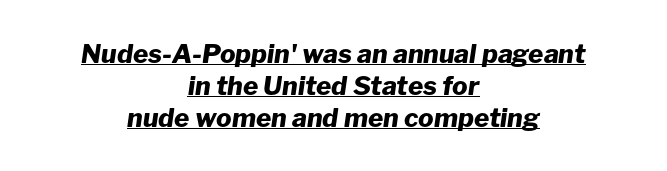
Q: Is the text bold? A: Yes.
Q: Is the text italic (slanted)? A: Yes, it leans right by about 8 degrees.
Q: Is the text underlined? A: Yes.
Q: How is the paragraph aligned? A: Centered.
Q: Is the spacing between letters normal or unusually wide? A: Normal.
